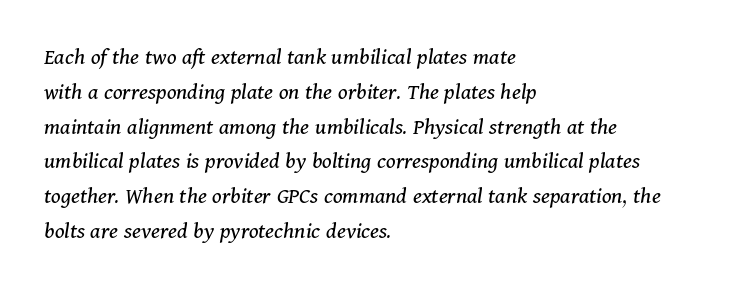
The image shows 24 px text type, italic (leaning right); set left-aligned, normal line spacing (1.45x), normal letter spacing, not underlined.
